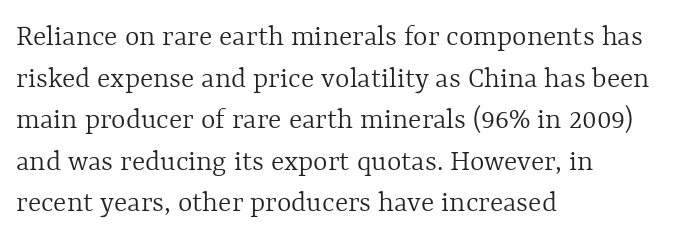
{"italic": "no", "bold": "no", "weight": "light", "width": "normal", "x_height": "medium", "monospaced": "no", "underline": "no", "align": "left", "line_spacing": "normal", "line_spacing_ratio": 1.34, "letter_spacing": "normal", "letter_spacing_em": 0.0, "glyph_px": 31}
